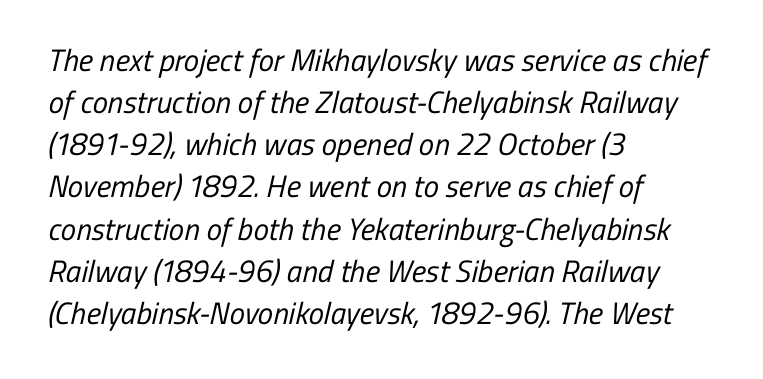
{"serif": "no", "bold": "no", "weight": "regular", "width": "condensed", "stroke_contrast": "low", "x_height": "medium", "monospaced": "no", "underline": "no", "align": "left", "line_spacing": "normal", "line_spacing_ratio": 1.36, "letter_spacing": "normal", "letter_spacing_em": 0.0, "glyph_px": 31}
